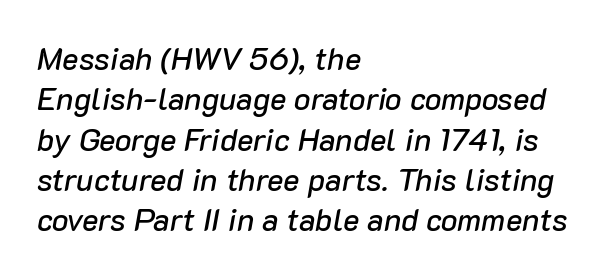
{"italic": "yes", "lean": "right", "slant_degrees": 10, "width": "normal", "stroke_contrast": "low", "x_height": "medium", "monospaced": "no", "underline": "no", "align": "left", "line_spacing": "normal", "line_spacing_ratio": 1.3, "letter_spacing": "normal", "letter_spacing_em": 0.0, "glyph_px": 31}
